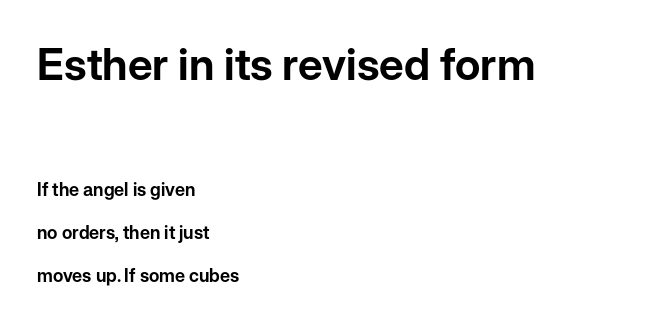
To sum up the face: it is a sans, with no serifs. Rule under the text: the space is simply empty. Here the designer chose a conventional face with non-uniform glyph widths. The setting favours the left margin, as ordinary paragraphs usually do. Nobody touched the tracking dial on this one.
